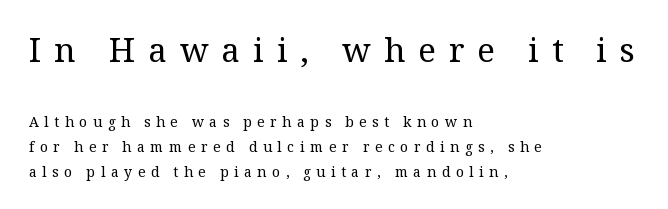
Check where the strokes stop: tiny serifs finish them off. The text block is weighted toward the left margin, trailing off unevenly rightward. Type size steps down from the first block to the second. Posture: vertical. Think of a printed novel: that variable character pitch is what you see here. The gap between lines stays unmarked.
